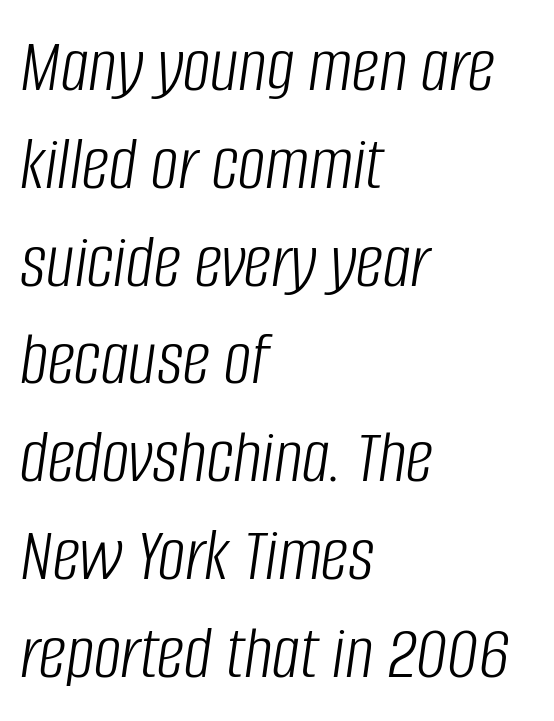
The image shows 77 px light, condensed type, italic (leaning right); set left-aligned, normal line spacing (1.27x), normal letter spacing, not underlined; low stroke contrast and a large x-height.
